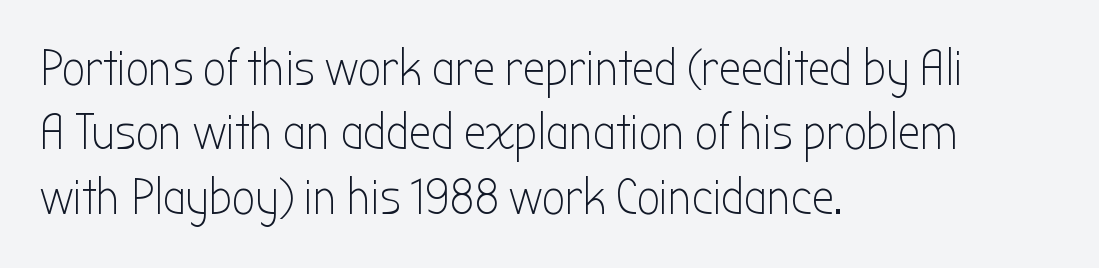
Q: Is the text bold? A: No.
Q: Is the text italic (slanted)? A: No, it is upright.
Q: Is the typeface a serif or a sans-serif typeface? A: Sans-serif.
Q: Is the text underlined? A: No.
Q: How is the paragraph aligned? A: Left-aligned.
Q: Is the spacing between letters normal or unusually wide? A: Normal.
Q: Is the spacing between lines tight, normal or loose? A: Normal.
Q: Width (condensed, normal, or wide)? A: Condensed.
Q: Stroke contrast? A: Low.
Q: x-height? A: Medium.
Q: Monospaced? A: No.
